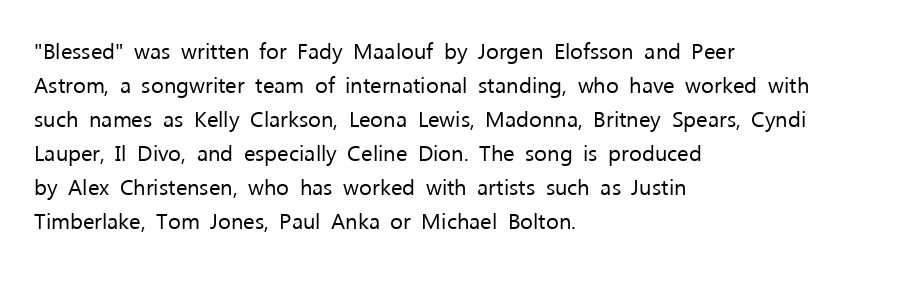
Q: Is the text bold? A: No.
Q: Is the text italic (slanted)? A: No, it is upright.
Q: Is the text underlined? A: No.
Q: How is the paragraph aligned? A: Left-aligned.
Q: Is the spacing between letters normal or unusually wide? A: Normal.
Q: Is the spacing between lines tight, normal or loose? A: Normal.
